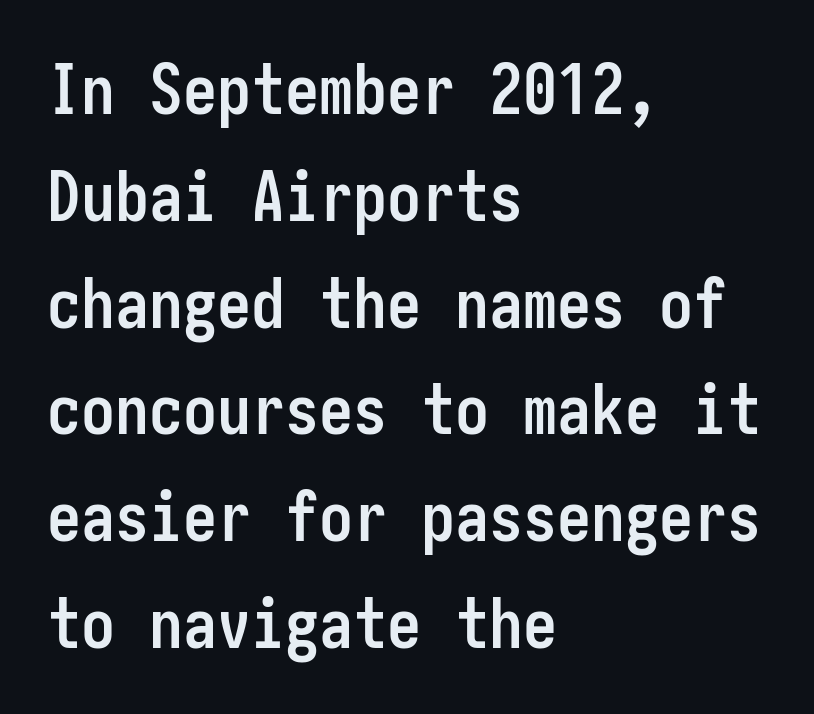
{"serif": "no", "italic": "no", "bold": "yes", "weight": "semibold", "width": "condensed", "stroke_contrast": "low", "x_height": "medium", "underline": "no", "align": "left", "line_spacing": "normal", "line_spacing_ratio": 1.57, "letter_spacing": "normal", "letter_spacing_em": 0.0, "glyph_px": 68}
